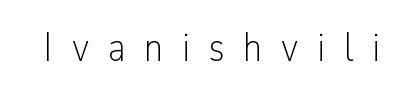
{"serif": "no", "italic": "no", "bold": "no", "weight": "light", "width": "condensed", "stroke_contrast": "low", "x_height": "medium", "monospaced": "no", "underline": "no", "letter_spacing": "wide", "letter_spacing_em": 0.46, "glyph_px": 41}
